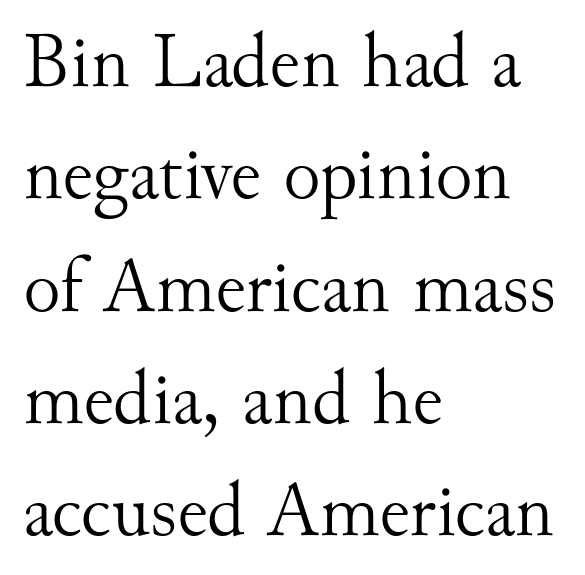
Compared with typical body copy, the letter spacing here is the same. Heft: none added — not bold. Quick note: interline space is typical. Check the space under the baseline: it is left empty. This sample uses a serif face.
